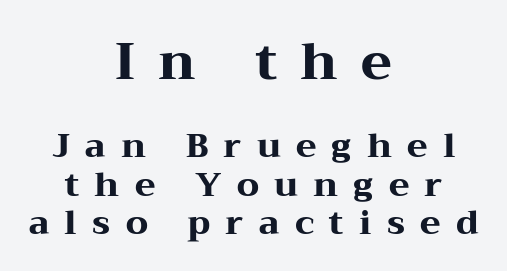
{"serif": "yes", "italic": "no", "bold": "yes", "weight": "heavy", "width": "wide", "stroke_contrast": "medium", "x_height": "medium", "monospaced": "no", "underline": "no", "align": "center", "line_spacing": "tight", "line_spacing_ratio": 1.14, "letter_spacing": "wide", "letter_spacing_em": 0.45, "larger_block": "first", "size_ratio": 1.5, "glyph_px": 51}
